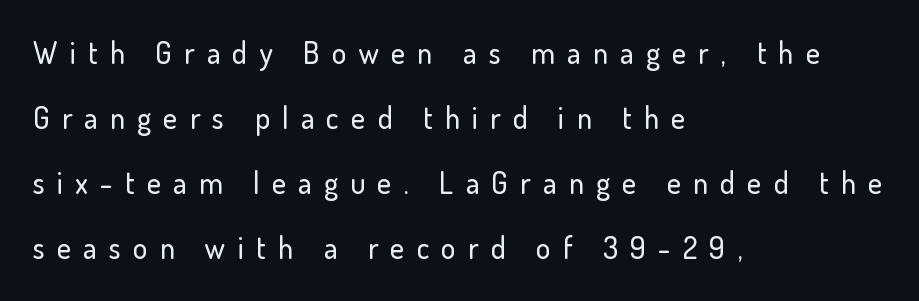
Serif or sans? Sans — the stroke terminals are bare. Looks like regular typesetting: each glyph gets only the width it needs. Nope, not italic — everything's standing straight. Has an underline been added? It has not. Baseline-to-baseline distance is far greater than the letter height. The rendering anchors every line to the left-hand side.
